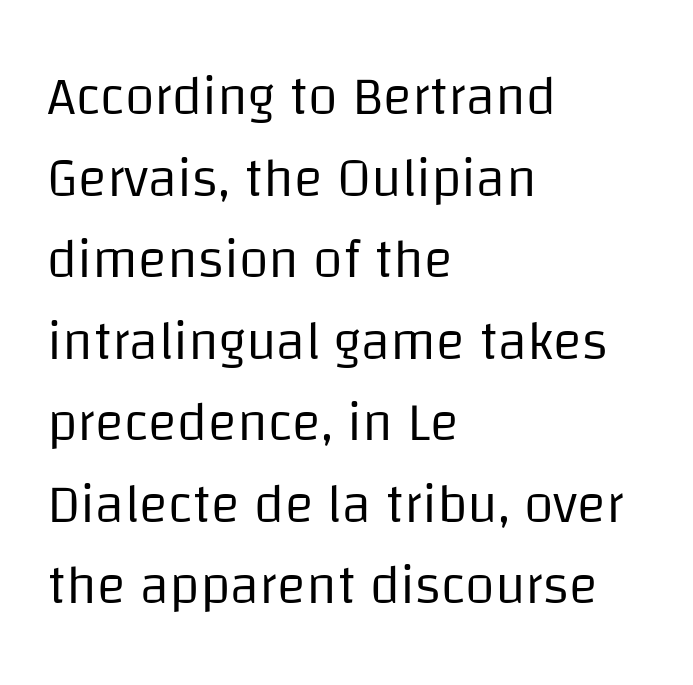
{"serif": "no", "italic": "no", "bold": "no", "weight": "regular", "width": "normal", "stroke_contrast": "low", "x_height": "large", "monospaced": "no", "underline": "no", "align": "left", "line_spacing": "normal", "line_spacing_ratio": 1.51, "letter_spacing": "normal", "letter_spacing_em": 0.0, "glyph_px": 54}
